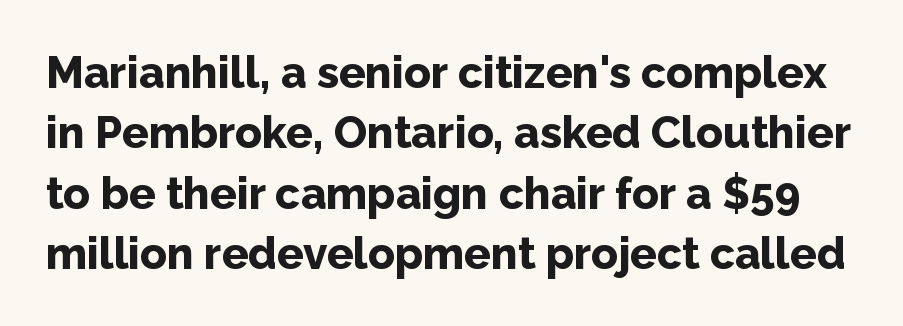
The image shows 44 px bold sans-serif type, upright; set normal line spacing (1.37x), normal letter spacing, not underlined; low stroke contrast and a medium x-height.
